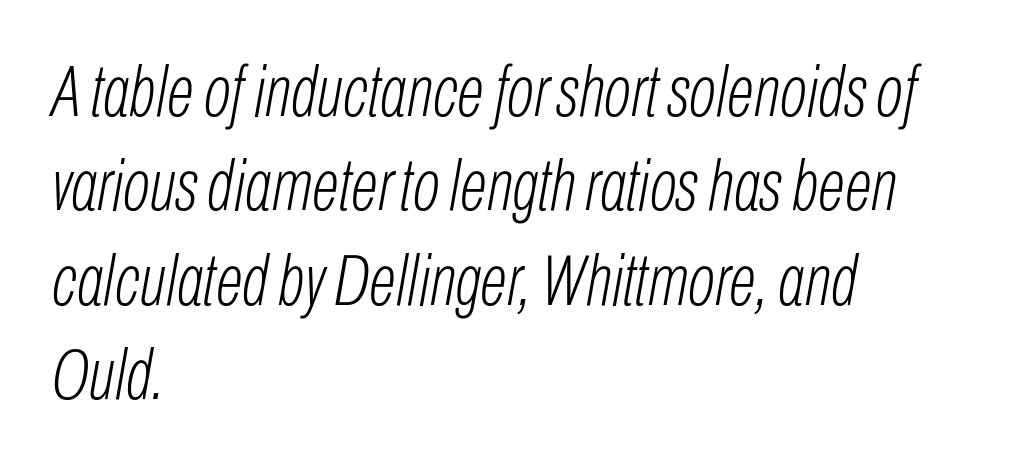
{"italic": "yes", "lean": "right", "slant_degrees": 10, "bold": "no", "weight": "light", "width": "condensed", "stroke_contrast": "low", "x_height": "medium", "monospaced": "no", "underline": "no", "align": "left", "line_spacing": "normal", "line_spacing_ratio": 1.31, "letter_spacing": "normal", "letter_spacing_em": 0.0, "glyph_px": 72}
